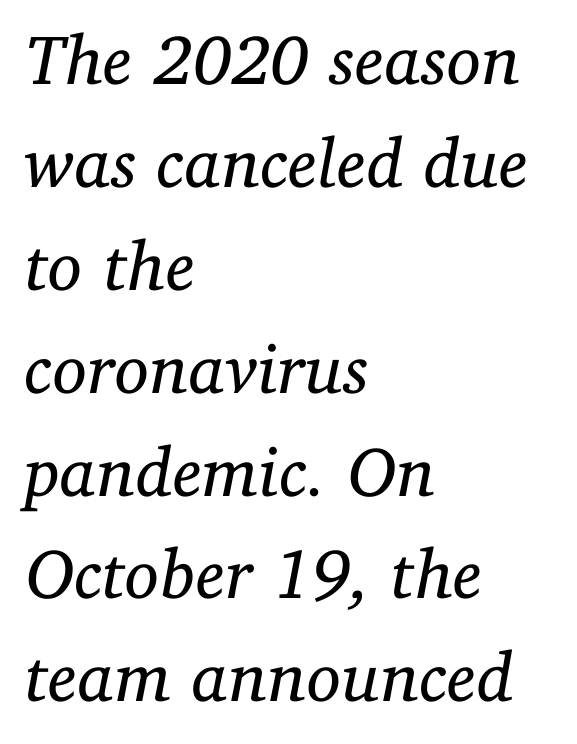
One glance says typical: line gaps are just what's usual. The setting favours the left margin, as ordinary paragraphs usually do. Proportional: the letters do not fall into vertical columns. What stands out about the letter spacing? Nothing — it is the standard amount. To sum up the face: it has serifs. Caption: face not bold, strokes unweighted.
